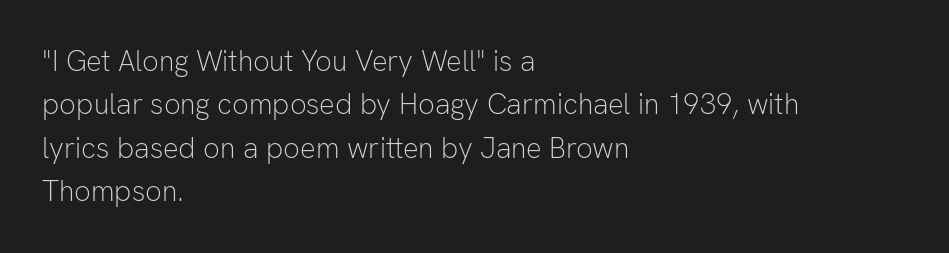
The image shows 29 px light sans-serif type, upright; set left-aligned, normal line spacing (1.5x), normal letter spacing, not underlined; low stroke contrast and a medium x-height.
